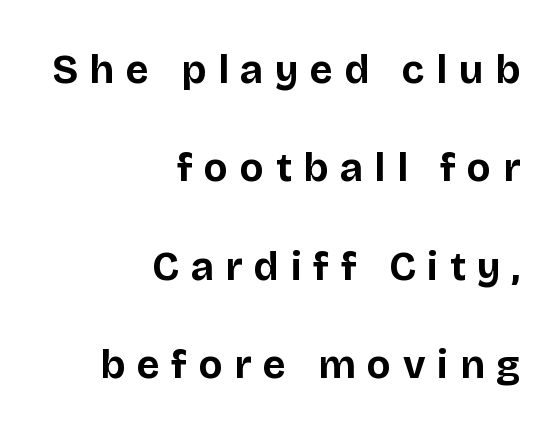
Q: Is the text bold? A: Yes.
Q: Is the text italic (slanted)? A: No, it is upright.
Q: Is the typeface a serif or a sans-serif typeface? A: Sans-serif.
Q: Is the text underlined? A: No.
Q: How is the paragraph aligned? A: Right-aligned.
Q: Is the spacing between letters normal or unusually wide? A: Unusually wide.
Q: Is the spacing between lines tight, normal or loose? A: Loose.
Q: Width (condensed, normal, or wide)? A: Normal.
Q: Stroke contrast? A: Low.
Q: x-height? A: Large.
Q: Monospaced? A: No.
